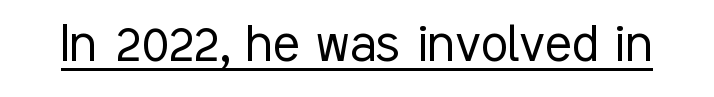
{"serif": "no", "italic": "no", "bold": "no", "weight": "light", "width": "condensed", "stroke_contrast": "low", "x_height": "medium", "monospaced": "no", "underline": "yes", "letter_spacing": "normal", "letter_spacing_em": 0.0, "glyph_px": 62}
